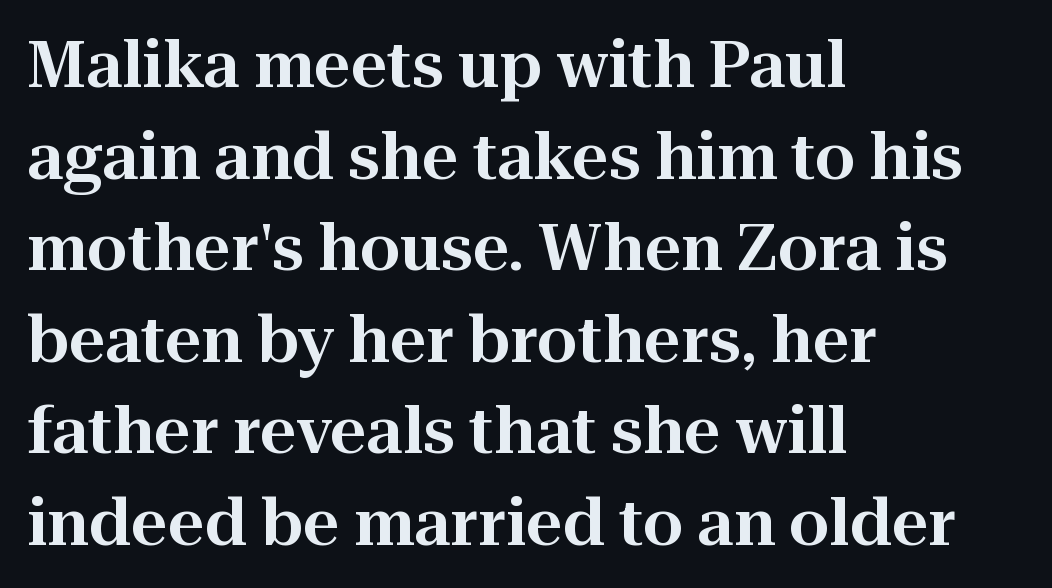
Compared with typical body copy, the letter spacing here is the same. A typesetter would label this face a serif. Spacing verdict: proportional, widths tailored to each character. Glance below the letters and you will spot only blank space. Quick note: interline space is typical.
